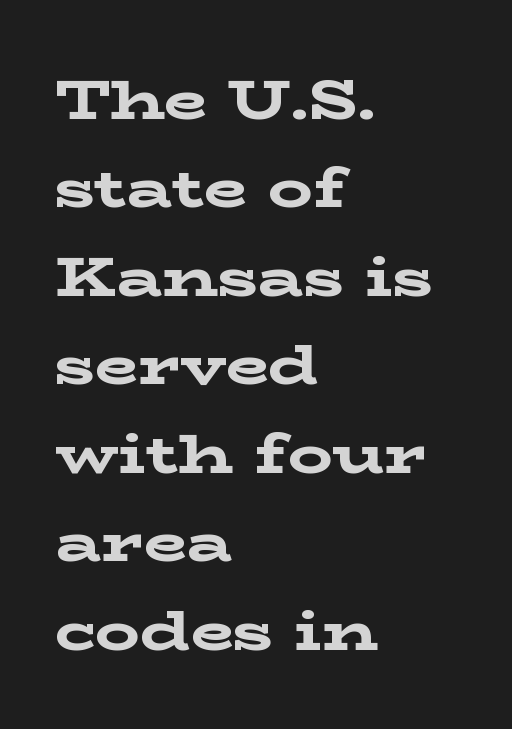
Every stem runs plumb, perpendicular to the baseline. The words here are not underlined. The letterforms sit shoulder to shoulder at normal distance. The typeface chosen for these lines features serifs. These lines stack with their left ends in a neat column. Is this a fixed-width face? No — the glyphs have proportional, varying widths.
